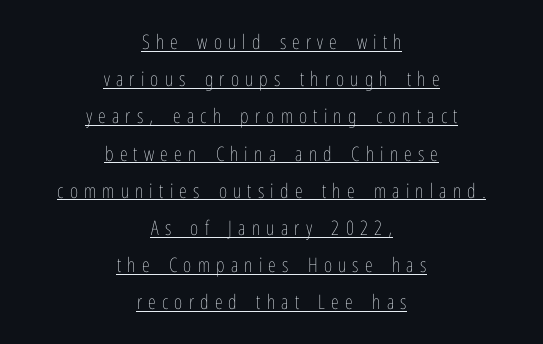
Q: Is the text bold? A: No.
Q: Is the text italic (slanted)? A: No, it is upright.
Q: Is the text underlined? A: Yes.
Q: How is the paragraph aligned? A: Centered.
Q: Is the spacing between letters normal or unusually wide? A: Unusually wide.
